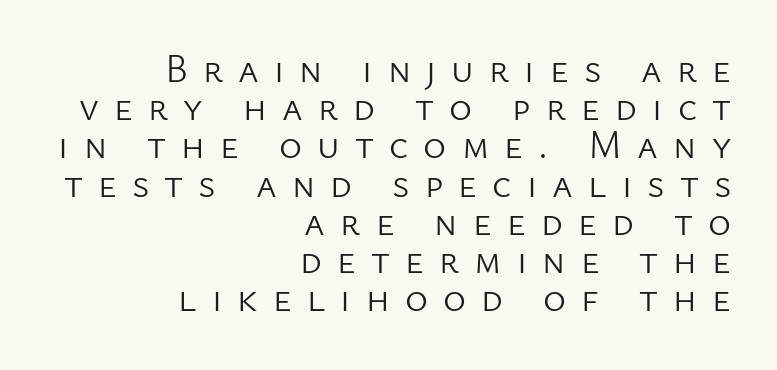
Q: Is the text bold? A: No.
Q: Is the text italic (slanted)? A: No, it is upright.
Q: Is the typeface a serif or a sans-serif typeface? A: Sans-serif.
Q: Is the text underlined? A: No.
Q: How is the paragraph aligned? A: Right-aligned.
Q: Is the spacing between letters normal or unusually wide? A: Unusually wide.
Q: Is the spacing between lines tight, normal or loose? A: Tight.
Q: Width (condensed, normal, or wide)? A: Normal.
Q: Stroke contrast? A: Low.
Q: x-height? A: Medium.
Q: Monospaced? A: No.
